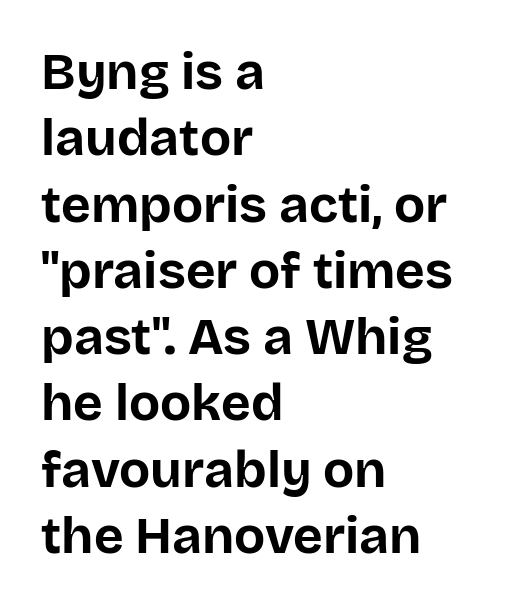
{"serif": "no", "italic": "no", "bold": "yes", "weight": "bold", "width": "normal", "stroke_contrast": "low", "x_height": "large", "monospaced": "no", "underline": "no", "align": "left", "line_spacing": "normal", "line_spacing_ratio": 1.3, "letter_spacing": "normal", "letter_spacing_em": 0.0, "glyph_px": 51}
